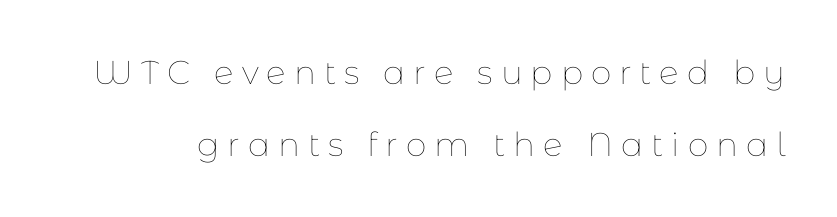
The image shows 33 px thin type, upright; set loose line spacing (2.17x), unusually wide letter spacing (+0.24 em), not underlined; low stroke contrast and a medium x-height.
